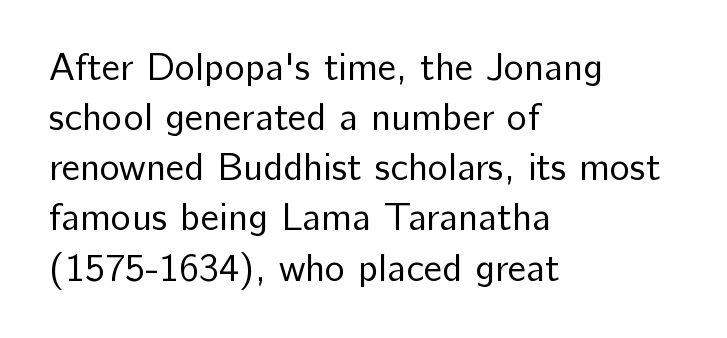
Q: Is the text bold? A: No.
Q: Is the text italic (slanted)? A: No, it is upright.
Q: Is the typeface a serif or a sans-serif typeface? A: Sans-serif.
Q: Is the text underlined? A: No.
Q: How is the paragraph aligned? A: Left-aligned.
Q: Is the spacing between letters normal or unusually wide? A: Normal.
Q: Is the spacing between lines tight, normal or loose? A: Normal.
Q: Width (condensed, normal, or wide)? A: Normal.
Q: Stroke contrast? A: Low.
Q: x-height? A: Medium.
Q: Monospaced? A: No.
